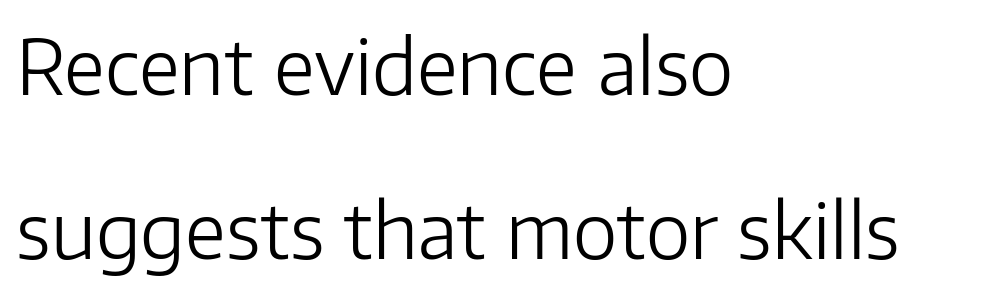
Q: Is the text bold? A: No.
Q: Is the text italic (slanted)? A: No, it is upright.
Q: Is the typeface a serif or a sans-serif typeface? A: Sans-serif.
Q: Is the text underlined? A: No.
Q: How is the paragraph aligned? A: Left-aligned.
Q: Is the spacing between letters normal or unusually wide? A: Normal.
Q: Is the spacing between lines tight, normal or loose? A: Loose.
Q: Width (condensed, normal, or wide)? A: Normal.
Q: Stroke contrast? A: Low.
Q: x-height? A: Medium.
Q: Monospaced? A: No.
